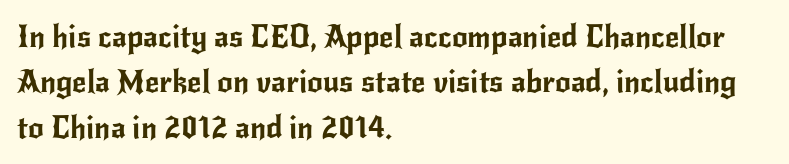
Q: Is the text italic (slanted)? A: No, it is upright.
Q: Is the typeface a serif or a sans-serif typeface? A: Sans-serif.
Q: Is the text underlined? A: No.
Q: How is the paragraph aligned? A: Left-aligned.
Q: Is the spacing between letters normal or unusually wide? A: Normal.
Q: Is the spacing between lines tight, normal or loose? A: Normal.
Q: Width (condensed, normal, or wide)? A: Normal.
Q: Stroke contrast? A: Low.
Q: x-height? A: Small.
Q: Monospaced? A: No.
